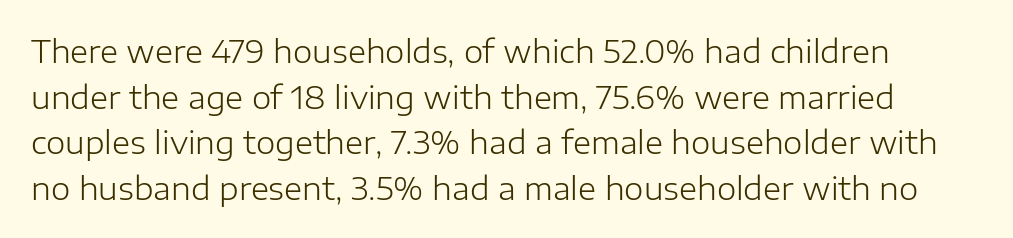
The axis of the letterforms is exactly vertical. A typesetter would call this leading conventional body-copy spacing. Descenders are the only things crossing below the line. No letter is thick-stroked: the sample isn't bold. Think of a printed novel: that variable character pitch is what you see here.
